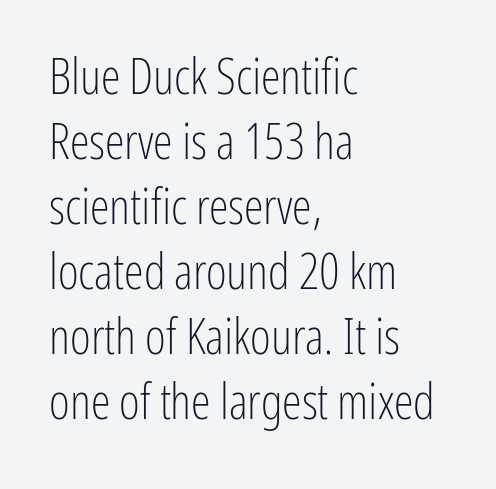
Italic: no, the glyphs are upright roman. The rendering uses natural spacing where letterforms have individual widths. Underline: absent. A quiet, ordinary-to-light weight characterises the typeface.
